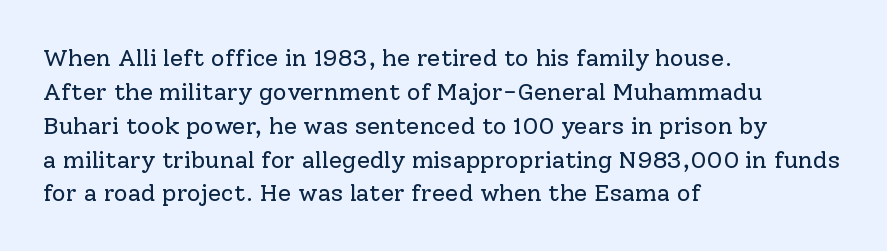
Decoration check: the copy has no underline. Teacher's note: observe the even left margin — that is flush-left alignment. Interline gaps are of average width in this sample. No chunkiness to these letters — they're not bold. These lines were composed using upright roman letters.
